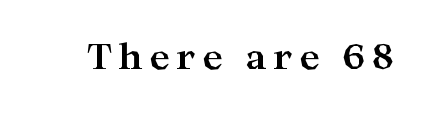
{"serif": "yes", "italic": "no", "bold": "yes", "weight": "bold", "width": "wide", "stroke_contrast": "high", "x_height": "medium", "monospaced": "no", "underline": "no", "glyph_px": 35}
